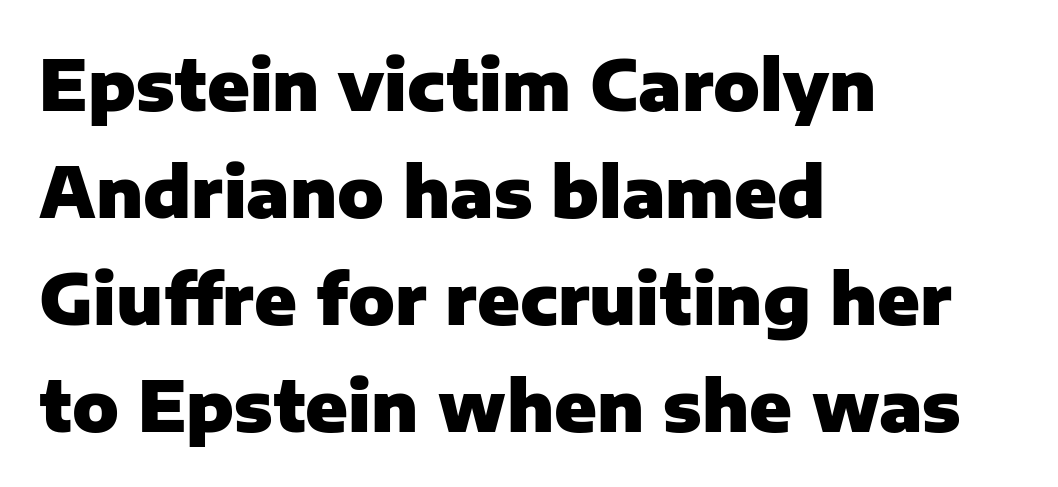
The image shows 69 px heavy sans-serif type, upright; set left-aligned, normal line spacing (1.55x), normal letter spacing, not underlined; low stroke contrast and a medium x-height.
